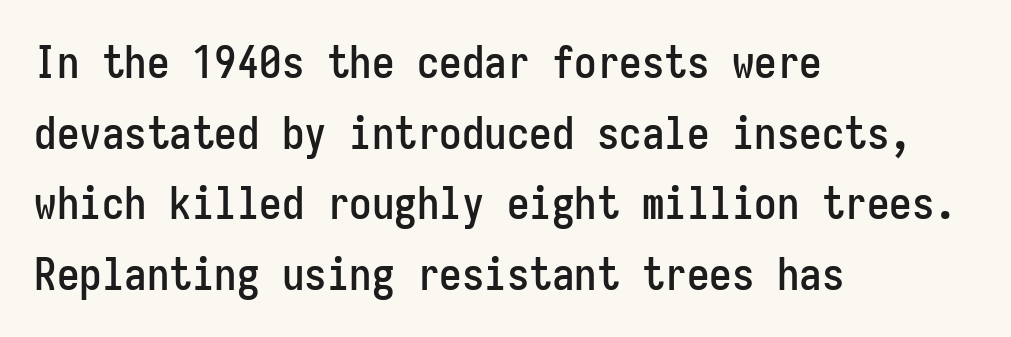
{"serif": "no", "italic": "no", "width": "condensed", "stroke_contrast": "low", "x_height": "medium", "monospaced": "yes", "underline": "no", "align": "left", "line_spacing": "normal", "line_spacing_ratio": 1.57, "letter_spacing": "normal", "letter_spacing_em": 0.0, "glyph_px": 45}
